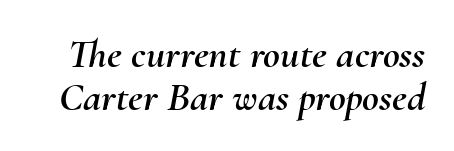
{"italic": "yes", "lean": "right", "slant_degrees": 10, "width": "normal", "stroke_contrast": "medium", "x_height": "small", "monospaced": "no", "underline": "no", "line_spacing": "tight", "line_spacing_ratio": 1.04, "letter_spacing": "normal", "letter_spacing_em": 0.0, "glyph_px": 41}
